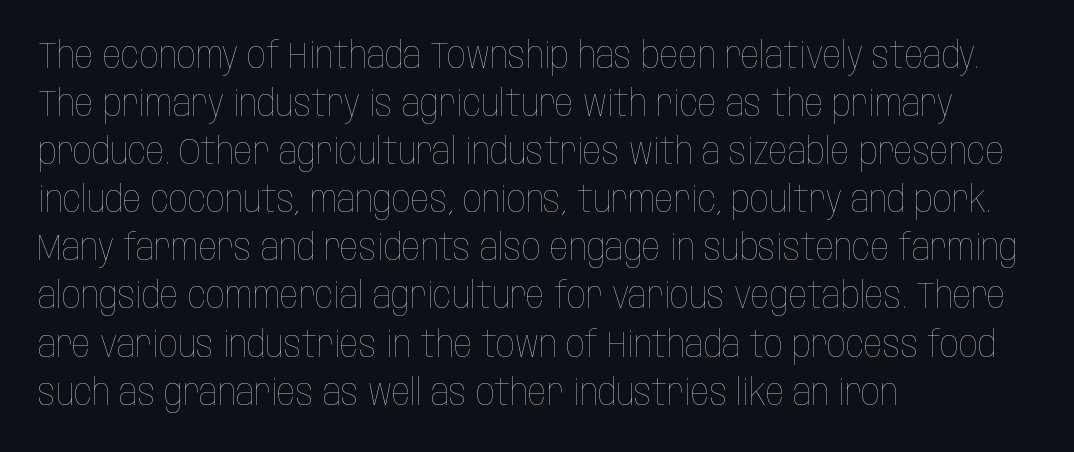
The image shows 37 px thin, condensed type, upright; set left-aligned, normal line spacing (1.3x), normal letter spacing, not underlined; low stroke contrast and a large x-height.
